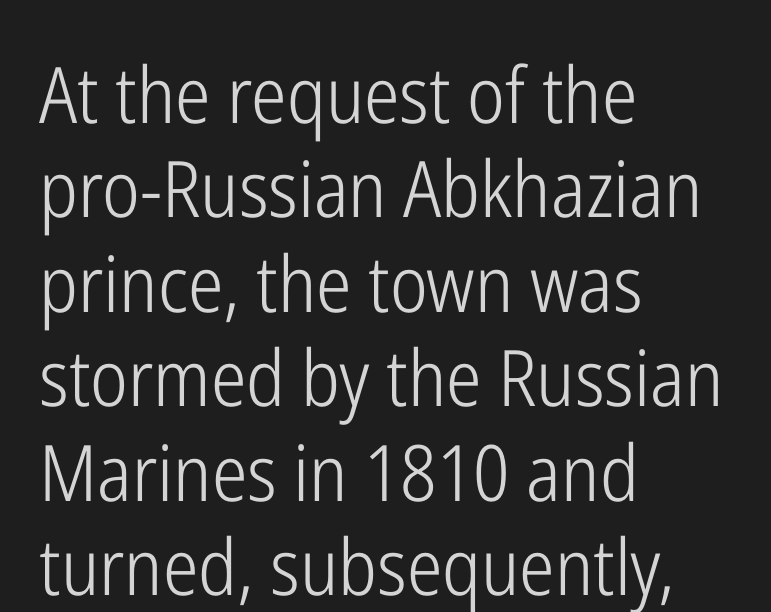
The image shows 78 px light, condensed sans-serif type, upright; set left-aligned, line spacing 1.21x, normal letter spacing, not underlined; low stroke contrast and a medium x-height.
